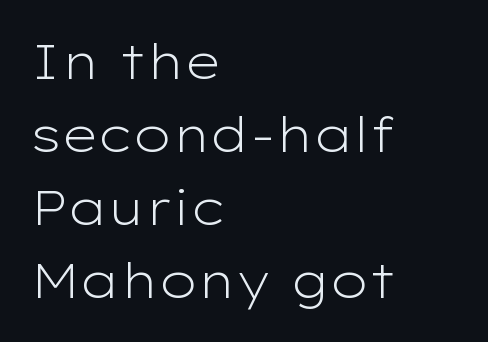
Italic: no, the glyphs are upright roman. The typeface chosen for these lines omits serifs. The passage shown is not bold in any degree. Do the characters align in a grid? No, the font is proportional. The space beneath each line is pristine and unruled.
